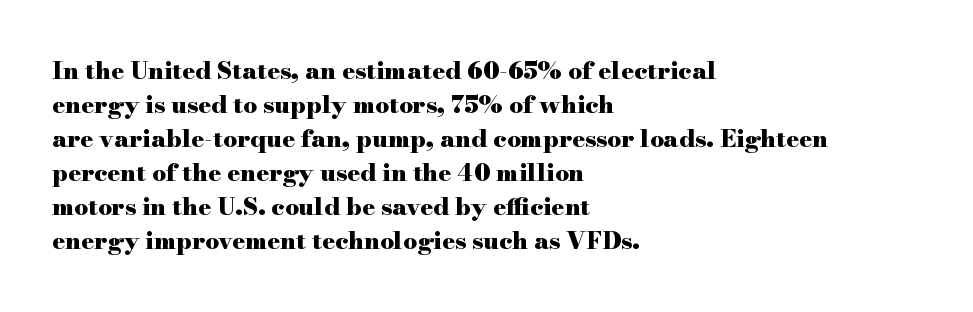
{"italic": "no", "bold": "yes", "underline": "no", "align": "left", "line_spacing": "normal", "line_spacing_ratio": 1.42, "letter_spacing": "normal", "letter_spacing_em": 0.0, "glyph_px": 24}
